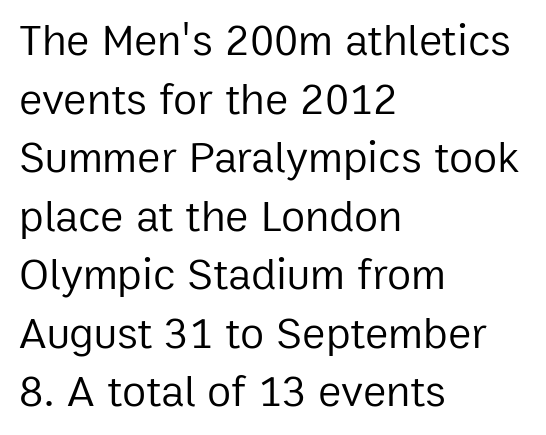
Q: Is the text bold? A: No.
Q: Is the text italic (slanted)? A: No, it is upright.
Q: Is the typeface a serif or a sans-serif typeface? A: Sans-serif.
Q: Is the text underlined? A: No.
Q: How is the paragraph aligned? A: Left-aligned.
Q: Is the spacing between letters normal or unusually wide? A: Normal.
Q: Is the spacing between lines tight, normal or loose? A: Normal.
Q: Width (condensed, normal, or wide)? A: Normal.
Q: Stroke contrast? A: Low.
Q: x-height? A: Medium.
Q: Monospaced? A: No.
